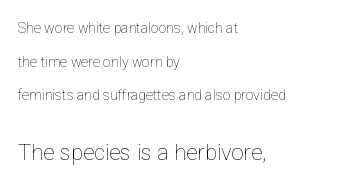
The image shows 22 px text type, upright; set left-aligned, loose line spacing (2.4x), normal letter spacing, not underlined; the second (bottom) block is 1.57x larger.
